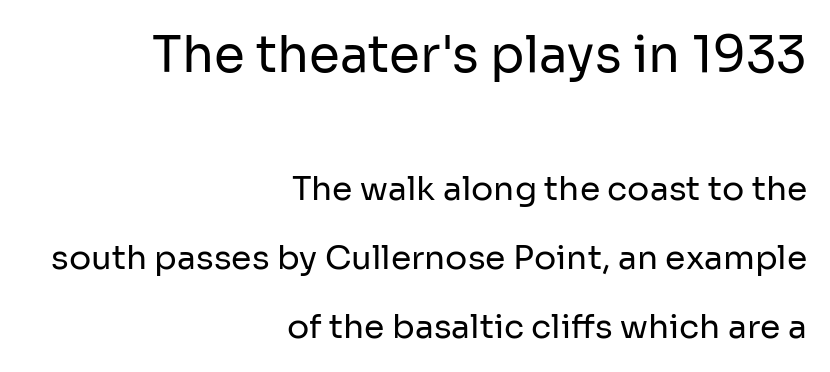
{"serif": "no", "italic": "no", "bold": "no", "weight": "regular", "width": "normal", "stroke_contrast": "low", "x_height": "medium", "monospaced": "no", "underline": "no", "align": "right", "line_spacing": "loose", "line_spacing_ratio": 2.09, "letter_spacing": "normal", "letter_spacing_em": 0.0, "larger_block": "first", "size_ratio": 1.52, "glyph_px": 50}
